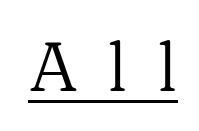
Q: Is the text bold? A: No.
Q: Is the text italic (slanted)? A: No, it is upright.
Q: Is the typeface a serif or a sans-serif typeface? A: Serif.
Q: Is the text underlined? A: Yes.
Q: Is the spacing between letters normal or unusually wide? A: Unusually wide.
Q: Width (condensed, normal, or wide)? A: Normal.
Q: Stroke contrast? A: Low.
Q: x-height? A: Medium.
Q: Monospaced? A: No.
